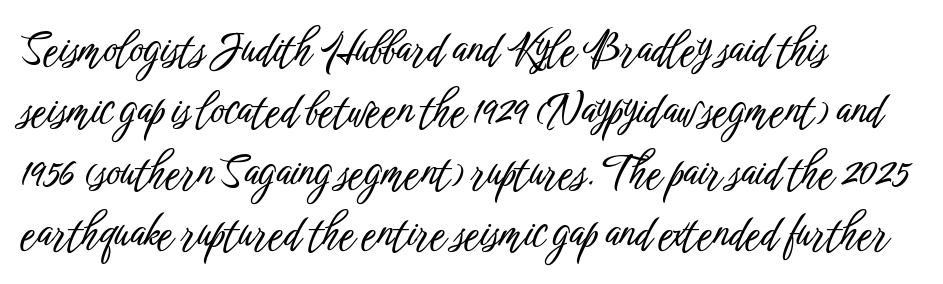
Q: Is the text italic (slanted)? A: Yes.
Q: Is the typeface a serif or a sans-serif typeface? A: Sans-serif.
Q: Is the text underlined? A: No.
Q: How is the paragraph aligned? A: Left-aligned.
Q: Is the spacing between letters normal or unusually wide? A: Normal.
Q: Is the spacing between lines tight, normal or loose? A: Normal.
Q: Width (condensed, normal, or wide)? A: Condensed.
Q: Stroke contrast? A: Low.
Q: x-height? A: Medium.
Q: Monospaced? A: No.
